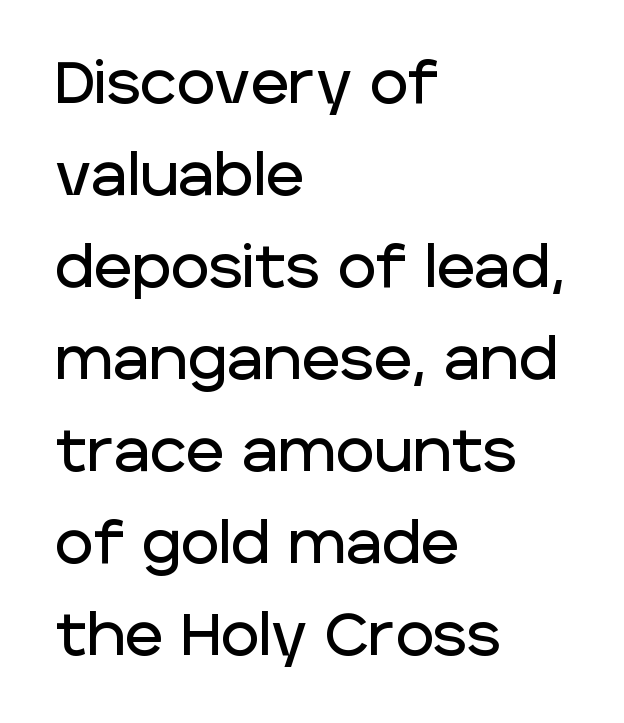
{"serif": "no", "italic": "no", "width": "normal", "stroke_contrast": "low", "x_height": "large", "monospaced": "no", "underline": "no", "align": "left", "line_spacing": "normal", "line_spacing_ratio": 1.56, "letter_spacing": "normal", "letter_spacing_em": 0.0, "glyph_px": 59}
